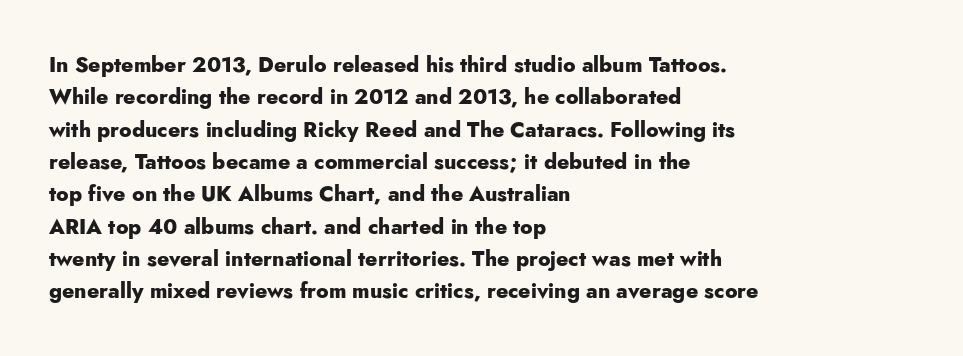
{"italic": "no", "bold": "yes", "underline": "no", "align": "left", "line_spacing": "normal", "line_spacing_ratio": 1.54, "letter_spacing": "normal", "letter_spacing_em": 0.0, "glyph_px": 21}
